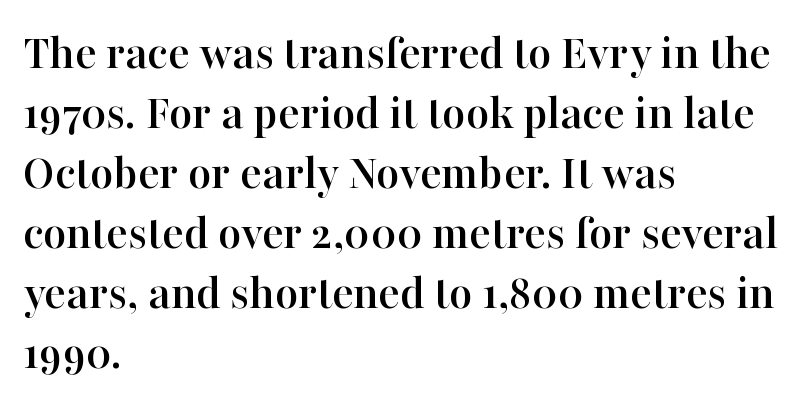
Is there any slant? The stems are plumb. All the whitespace from short lines collects on the right. This sample uses plain, unmodified letter spacing. Small tapered or slab feet sit at the stroke ends, so this counts as serif. Underline: absent.
